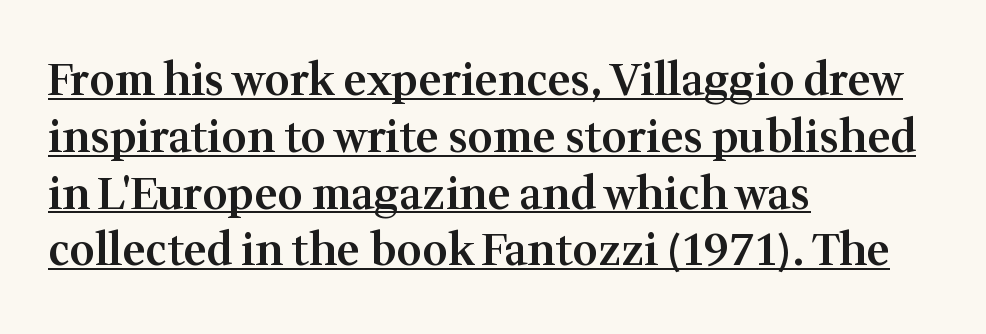
{"serif": "yes", "italic": "no", "bold": "semi", "weight": "semibold", "width": "normal", "stroke_contrast": "medium", "x_height": "medium", "monospaced": "no", "underline": "yes", "align": "left", "line_spacing": "normal", "line_spacing_ratio": 1.29, "letter_spacing": "normal", "letter_spacing_em": 0.0, "glyph_px": 44}
